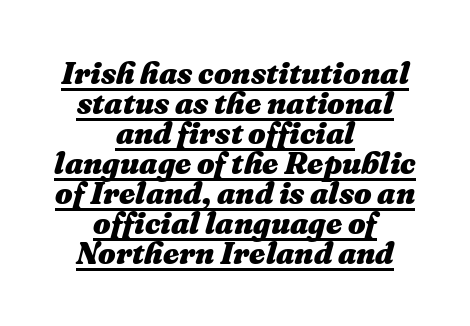
The image shows 31 px heavy type, italic (leaning right); set centered, tight line spacing (0.97x), normal letter spacing, underlined; medium stroke contrast and a medium x-height.
